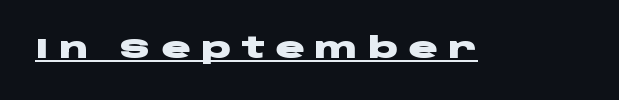
The image shows 28 px heavy, wide sans-serif type, upright; set unusually wide letter spacing (+0.35 em), underlined; low stroke contrast and a large x-height.
